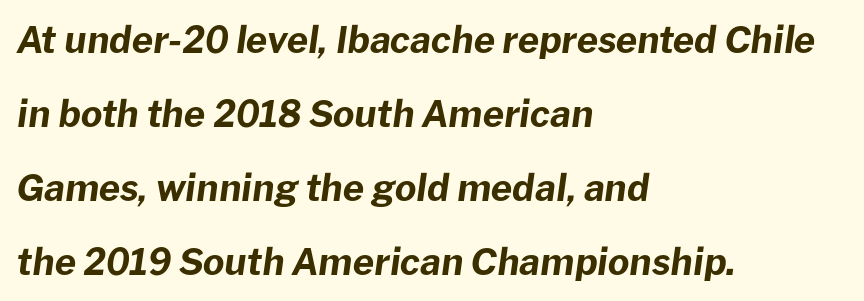
{"italic": "yes", "lean": "right", "slant_degrees": 8, "bold": "yes", "weight": "bold", "width": "normal", "stroke_contrast": "low", "x_height": "medium", "monospaced": "no", "underline": "no", "align": "left", "line_spacing": "loose", "line_spacing_ratio": 2.0, "letter_spacing": "normal", "letter_spacing_em": 0.0, "glyph_px": 37}
